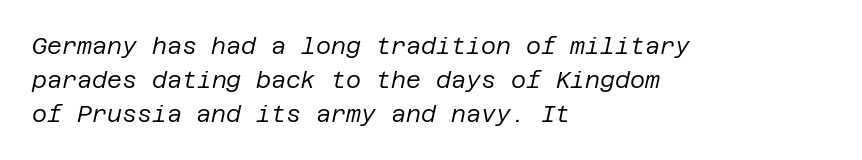
Students, note that the glyphs here touch the page at normal intervals. Leading: standard. Honestly, there is no underline to notice here at all. Every character sits at an angle, as italics do. Does the copy run flush right? No — it runs flush left.
